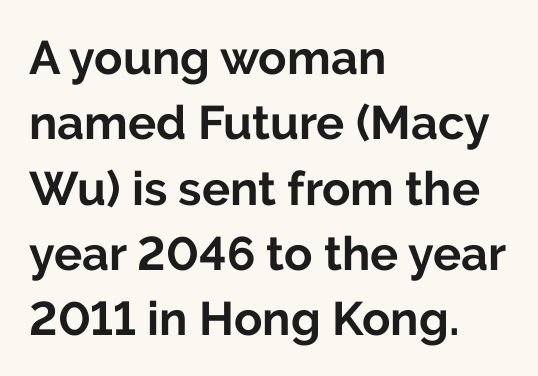
Each glyph is drawn with heavy, bold strokes. Normally led — the rows are evenly, conventionally spaced. Short and long lines alike share a common starting point at left. The foot of each line stays bare and open. These lines are composed in type without serifs. This sample uses an upright cut, with every glyph sitting square on the baseline.
